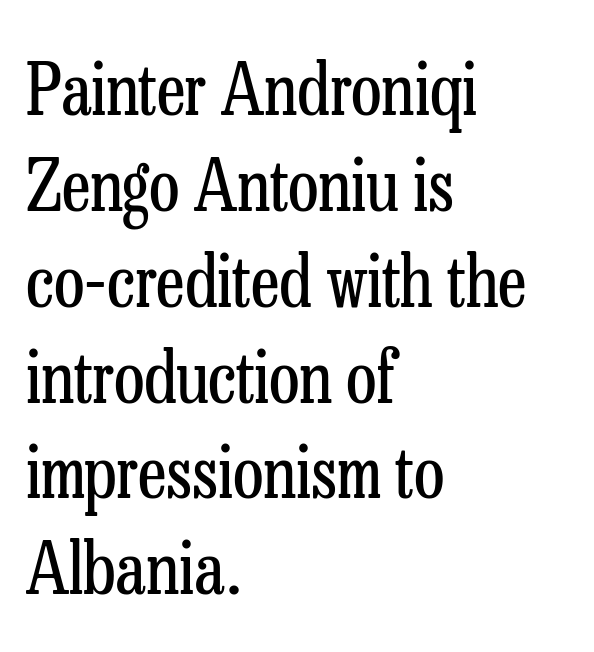
A bare baseline throughout the passage. The line-height multiplier appears to be the usual default. Nope, not italic — everything's standing straight. Each letter keeps its own natural width here, so spacing adapts to shape. Is the type heavy? It reads as light-to-regular instead.
